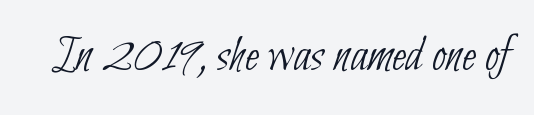
The letterforms sit at book weight or below. A typesetter would call this proportional, since set widths differ per character. Descender tails drop into unmarked territory. Each word holds together tightly as a unit, with standard inter-letter gaps.
